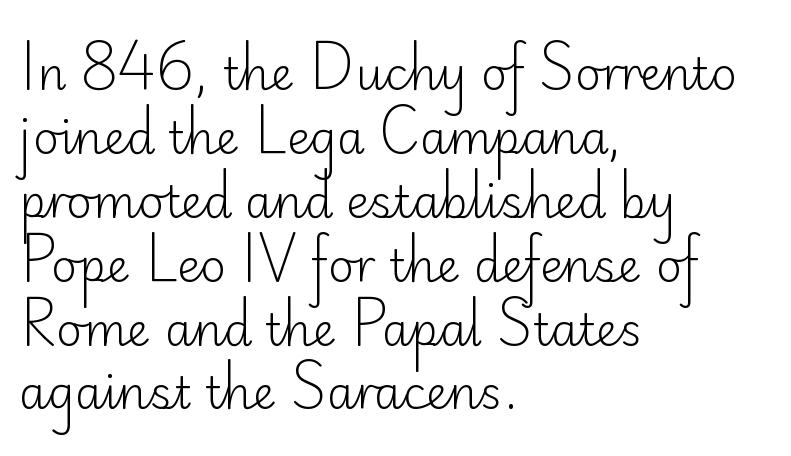
The image shows 45 px light sans-serif type, upright; set left-aligned, normal line spacing (1.42x), normal letter spacing, not underlined; low stroke contrast and a small x-height.
